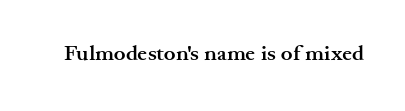
Short note: letters normally spaced. Words float on clear page, feet unadorned. The letters stand upright; this is a roman face. Heavy, bold letterforms.
